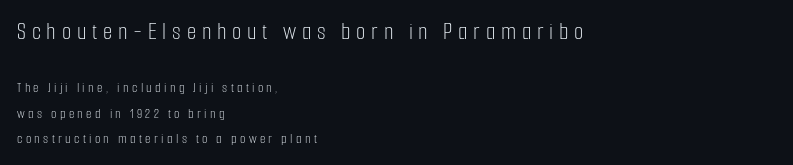
Q: Is the text bold? A: No.
Q: Is the text italic (slanted)? A: No, it is upright.
Q: Is the text underlined? A: No.
Q: How is the paragraph aligned? A: Left-aligned.
Q: Is the spacing between letters normal or unusually wide? A: Unusually wide.
Q: Which block of text is set in a larger size, the first (top) or the second (bottom)? A: The first (top) one.
